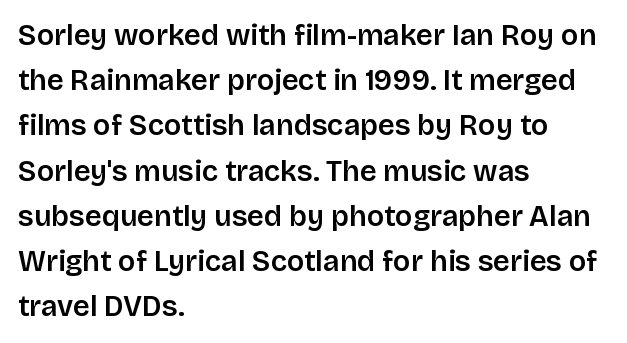
Here the designer chose a conventional face with non-uniform glyph widths. Each line starts at the same left margin while the right side varies. Decoration check: the copy has no underline. Baseline-to-baseline distance is the conventional proportion of letter height.
